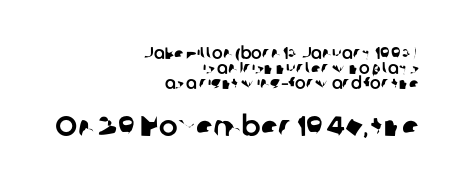
{"serif": "no", "width": "normal", "stroke_contrast": "low", "x_height": "medium", "monospaced": "no", "underline": "no", "align": "right", "line_spacing": "tight", "line_spacing_ratio": 0.95, "letter_spacing": "normal", "letter_spacing_em": 0.0, "larger_block": "second", "size_ratio": 1.75, "glyph_px": 28}
